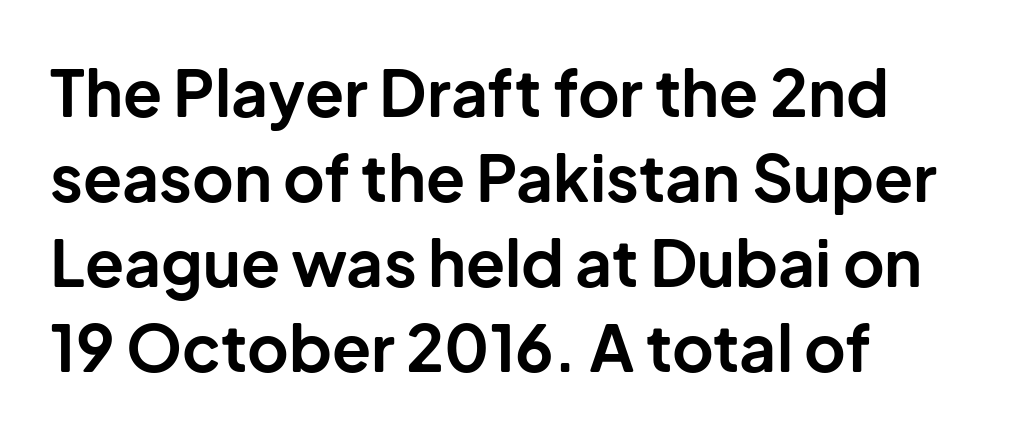
The image shows 64 px bold sans-serif type, upright; set left-aligned, normal line spacing (1.33x), normal letter spacing, not underlined; low stroke contrast and a medium x-height.
